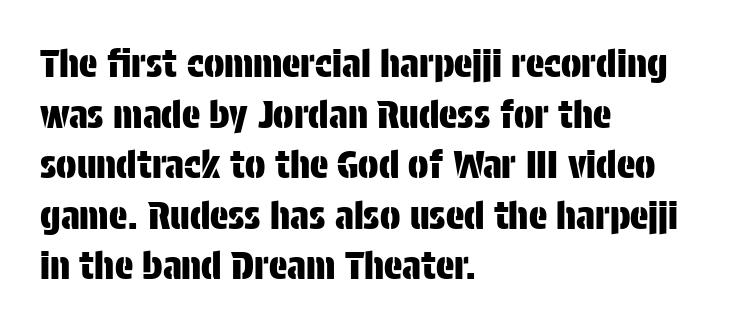
The image shows 38 px condensed sans-serif type, upright; set left-aligned, normal line spacing (1.33x), normal letter spacing, not underlined; low stroke contrast and a large x-height.
